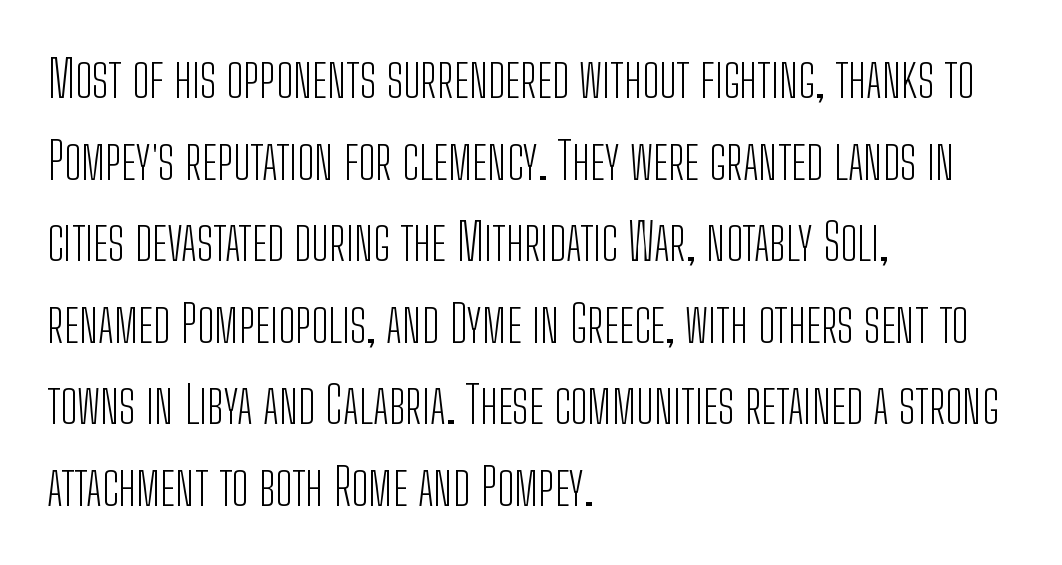
The tracking reads as untouched default to a designer's eye. The letters advance in unequal steps, a hallmark of proportional type. All the whitespace from short lines collects on the right. The lettering stays uniformly vertical, giving the passage a roman look.
